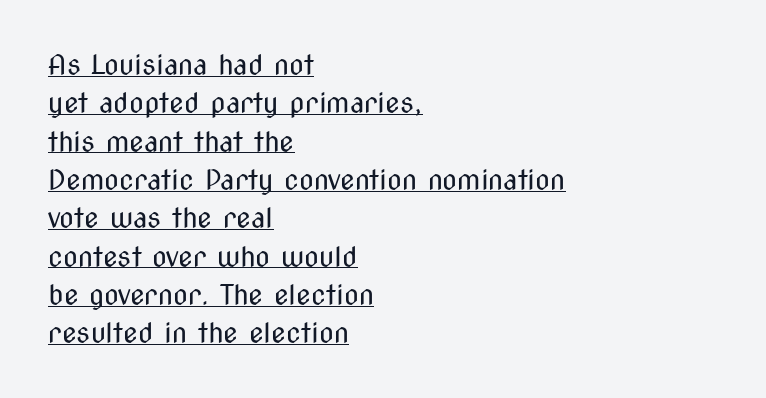
{"italic": "no", "bold": "no", "underline": "yes", "align": "left", "line_spacing": "normal", "line_spacing_ratio": 1.42, "letter_spacing": "normal", "letter_spacing_em": 0.0, "glyph_px": 27}
